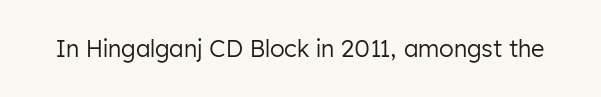
The image shows 23 px text type, upright; set normal letter spacing, not underlined.
